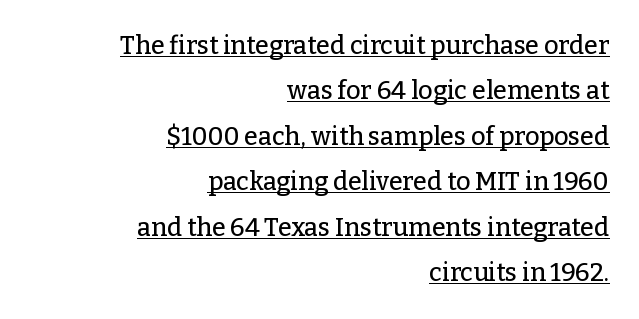
Q: Is the text italic (slanted)? A: No, it is upright.
Q: Is the text underlined? A: Yes.
Q: How is the paragraph aligned? A: Right-aligned.
Q: Is the spacing between letters normal or unusually wide? A: Normal.
